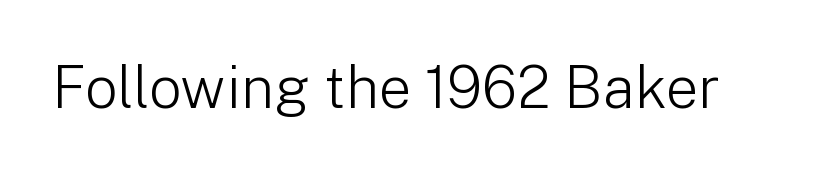
The image shows 58 px light sans-serif type, upright; set normal letter spacing, not underlined; low stroke contrast and a medium x-height.
